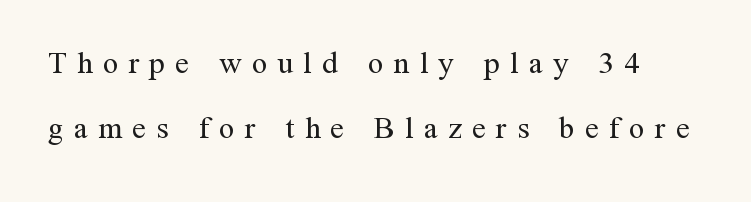
Q: Is the text bold? A: No.
Q: Is the text italic (slanted)? A: No, it is upright.
Q: Is the typeface a serif or a sans-serif typeface? A: Serif.
Q: Is the text underlined? A: No.
Q: Is the spacing between letters normal or unusually wide? A: Unusually wide.
Q: Is the spacing between lines tight, normal or loose? A: Loose.
Q: Width (condensed, normal, or wide)? A: Normal.
Q: Stroke contrast? A: Medium.
Q: x-height? A: Medium.
Q: Monospaced? A: No.
